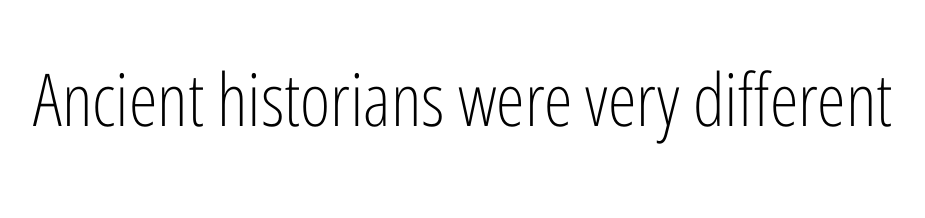
{"serif": "no", "italic": "no", "bold": "no", "weight": "light", "width": "condensed", "stroke_contrast": "low", "x_height": "medium", "monospaced": "no", "underline": "no", "letter_spacing": "normal", "letter_spacing_em": 0.0, "glyph_px": 73}
